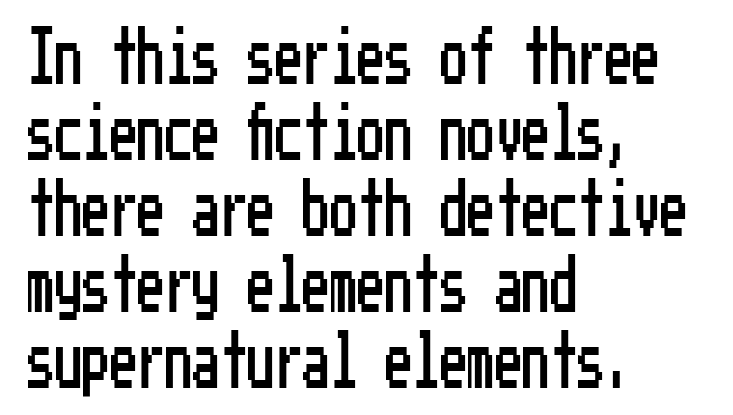
Type style note: lacks serifs. Compared with a centered layout, this one pins lines to the left instead. Does the leading feel generous? No, just average. Characters follow at the spacing the type designer built in. Italic: no, the glyphs are upright roman. Letters rest on an invisible, unmarked baseline.
